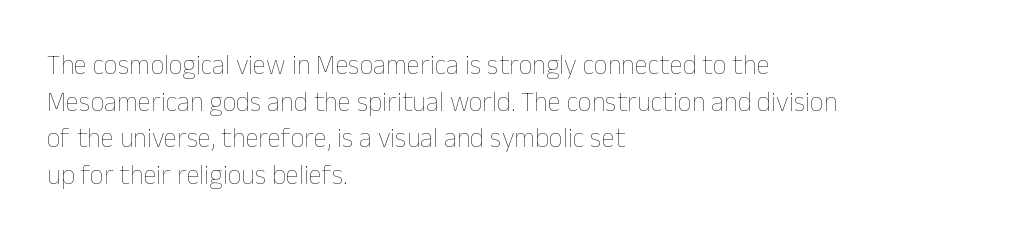
The image shows 27 px text type, upright; set left-aligned, normal line spacing (1.36x), normal letter spacing, not underlined.
